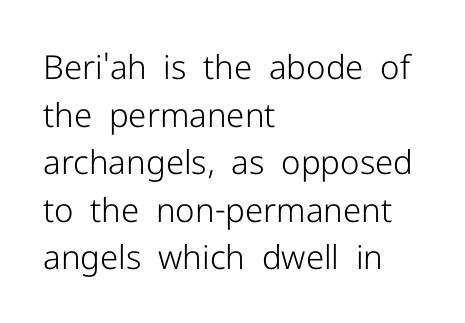
The designer went with a sans here, leaving each stem footless. A classic flush-left, rag-right setting is used for this passage. This rendering leaves character spacing at its baseline value. Here the designer chose a conventional face with non-uniform glyph widths. Every stem runs plumb, perpendicular to the baseline.
